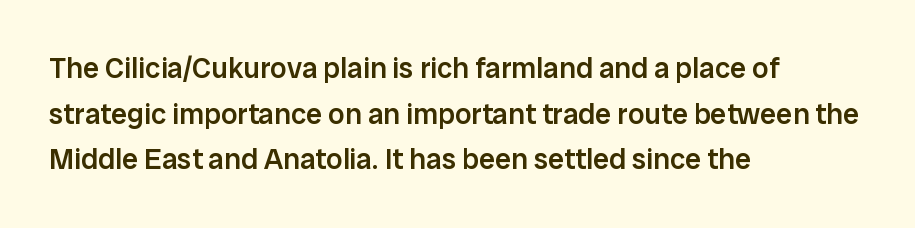
No word sits above an underline. Looks like regular typesetting: each glyph gets only the width it needs. Bold? Not quite — semibold, heavier than regular but stopping short. Style check: upright. The rag falls on the right side of this text block.
